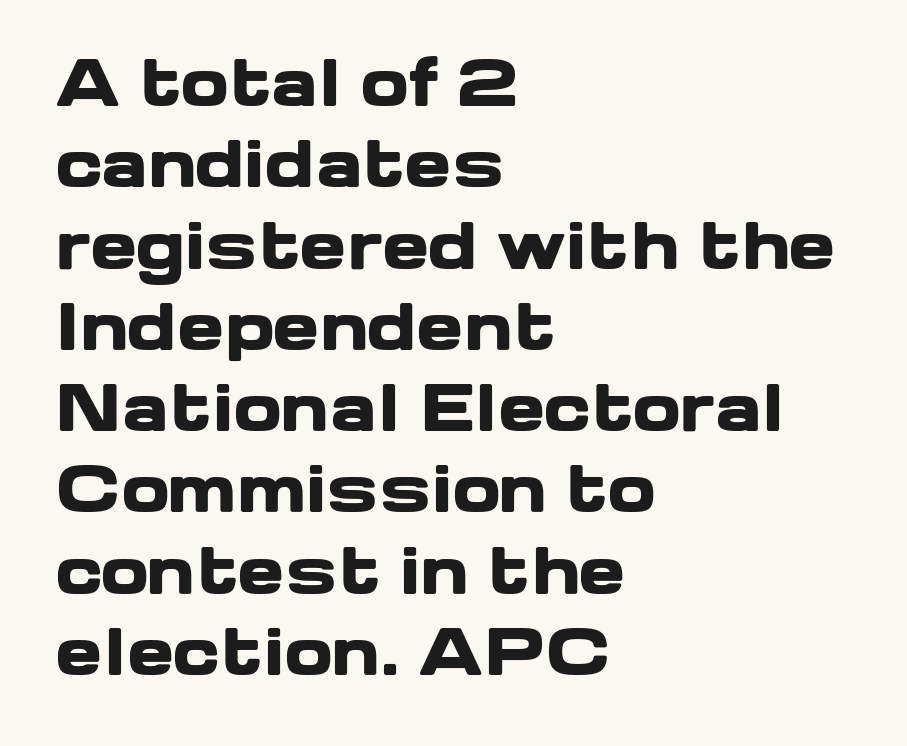
{"serif": "no", "italic": "no", "bold": "yes", "weight": "heavy", "width": "wide", "stroke_contrast": "low", "x_height": "medium", "monospaced": "no", "underline": "no", "align": "left", "line_spacing": "normal", "line_spacing_ratio": 1.29, "letter_spacing": "normal", "letter_spacing_em": 0.0, "glyph_px": 63}
